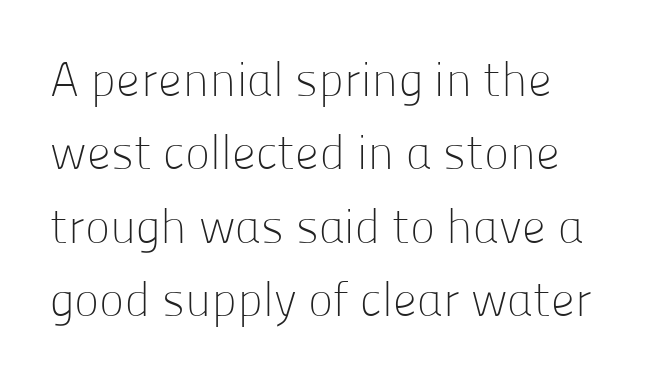
The image shows 48 px light sans-serif type, upright; set normal line spacing (1.53x), normal letter spacing, not underlined; low stroke contrast and a medium x-height.
